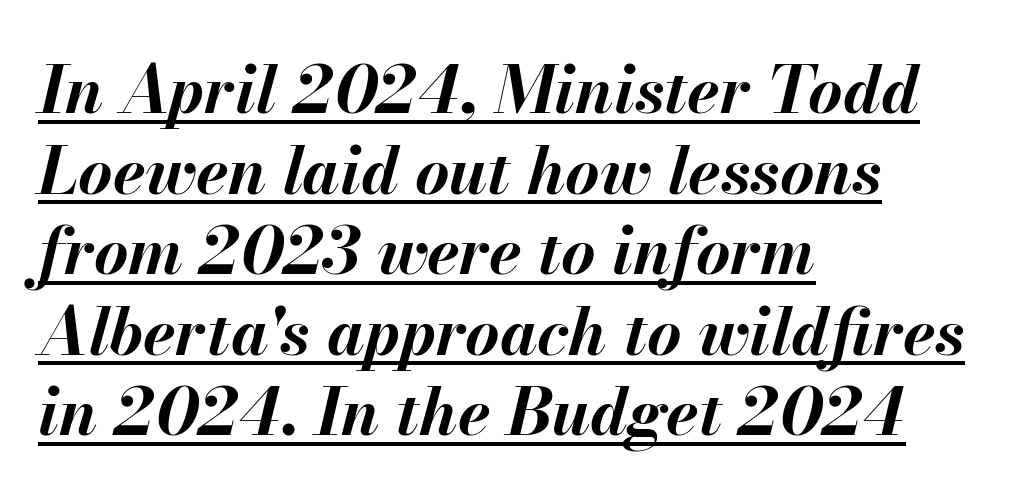
The image shows 66 px bold type, italic (leaning right); set left-aligned, line spacing 1.22x, normal letter spacing, underlined; medium stroke contrast and a small x-height.
